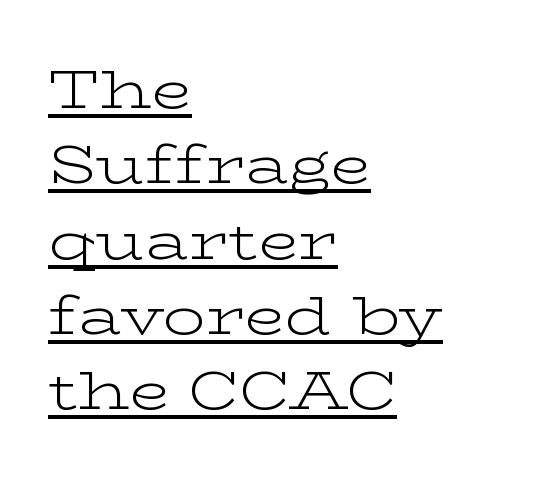
The strokes carry an ordinary text weight at most. Reading down the block, your eye returns to a fixed left position each line. Do the characters align in a grid? No, the font is proportional. A roman cut, with each character standing at attention. This is underlined copy, the kind a proofreader might mark for attention. Look at the tracking — it's just the regular setting, nothing added.
